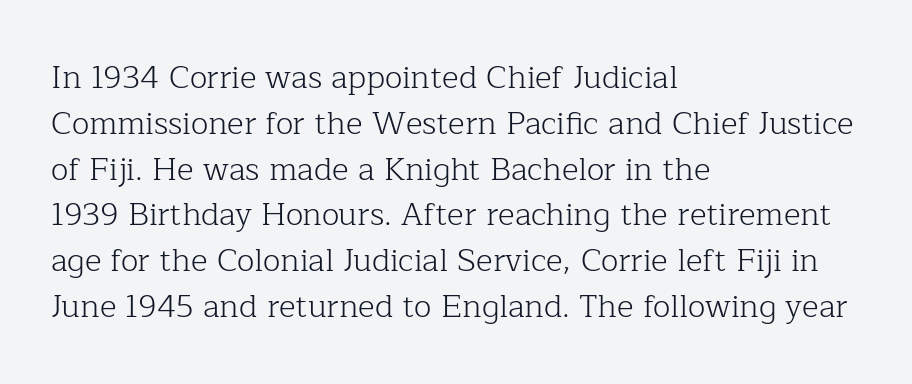
Check where the strokes stop: tiny serifs finish them off. The face looks like a standard text weight, possibly lighter. When letters stand straight like this, we call the style roman or upright. The paragraph shown leans on its left margin. Has an underline been added? It has not. This rendering leaves character spacing at its baseline value.
